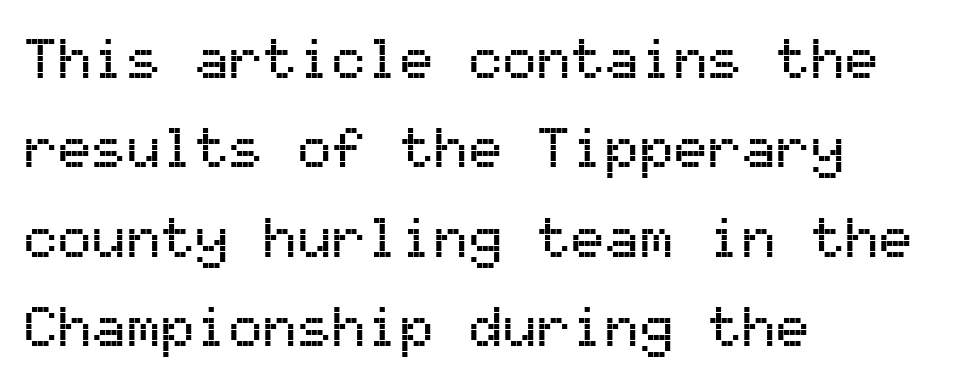
{"serif": "no", "italic": "no", "width": "normal", "stroke_contrast": "medium", "x_height": "medium", "monospaced": "yes", "underline": "no", "align": "left", "line_spacing": "normal", "line_spacing_ratio": 1.57, "letter_spacing": "normal", "letter_spacing_em": 0.0, "glyph_px": 57}
